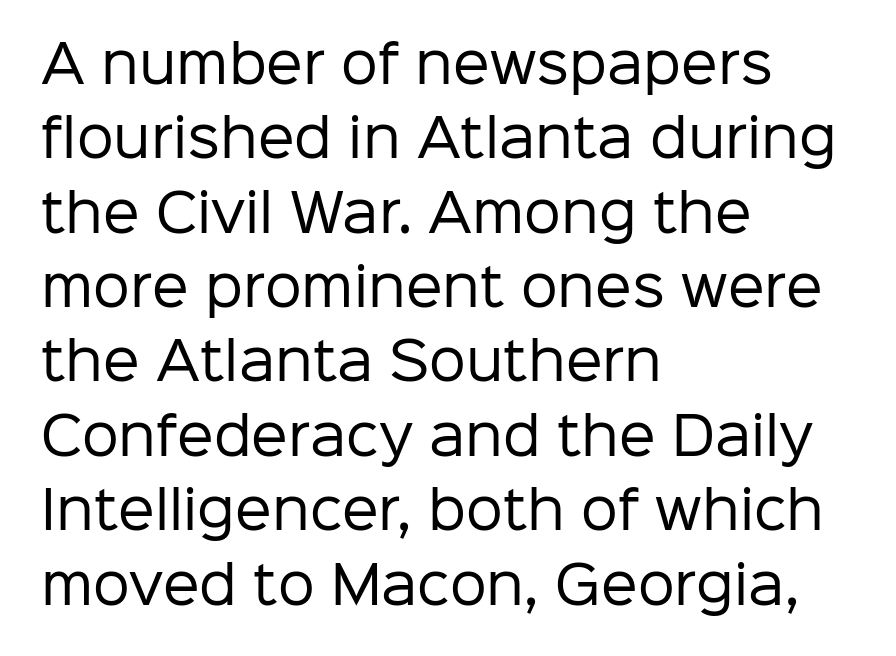
{"serif": "no", "italic": "no", "bold": "no", "weight": "regular", "width": "normal", "stroke_contrast": "low", "x_height": "medium", "monospaced": "no", "underline": "no", "align": "left", "line_spacing": "normal", "line_spacing_ratio": 1.43, "letter_spacing": "normal", "letter_spacing_em": 0.0, "glyph_px": 52}
